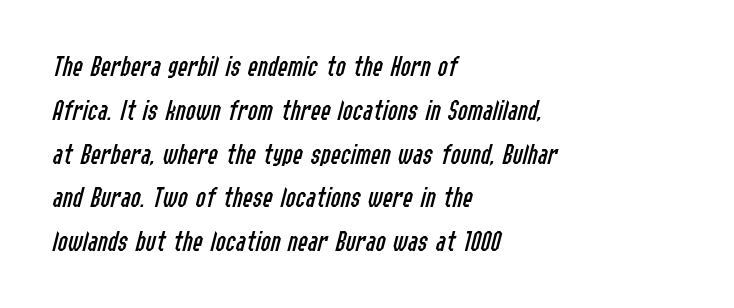
Q: Is the text bold? A: No.
Q: Is the text italic (slanted)? A: Yes, it leans right by about 14 degrees.
Q: Is the text underlined? A: No.
Q: How is the paragraph aligned? A: Left-aligned.
Q: Is the spacing between letters normal or unusually wide? A: Normal.
Q: Is the spacing between lines tight, normal or loose? A: Normal.
Q: Width (condensed, normal, or wide)? A: Condensed.
Q: Stroke contrast? A: Low.
Q: x-height? A: Medium.
Q: Monospaced? A: No.
